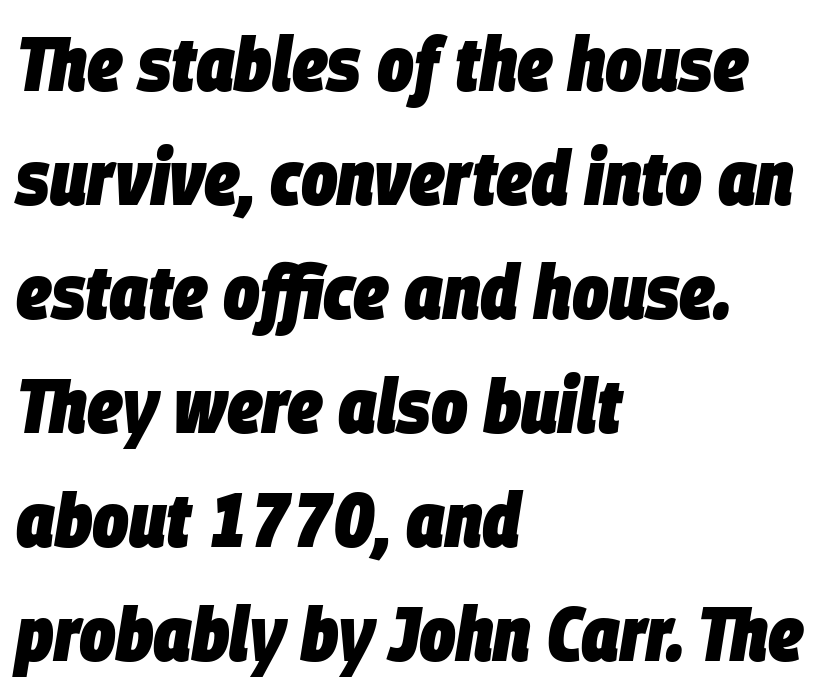
The image shows 77 px heavy, condensed type, italic (leaning right); set left-aligned, normal line spacing (1.48x), normal letter spacing, not underlined; low stroke contrast and a large x-height.
